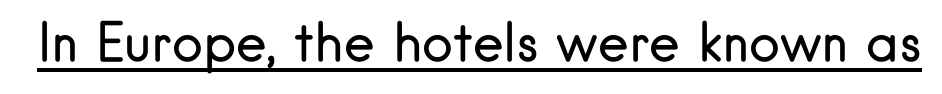
The image shows 52 px regular-weight sans-serif type, upright; set normal letter spacing, underlined; low stroke contrast and a small x-height.
